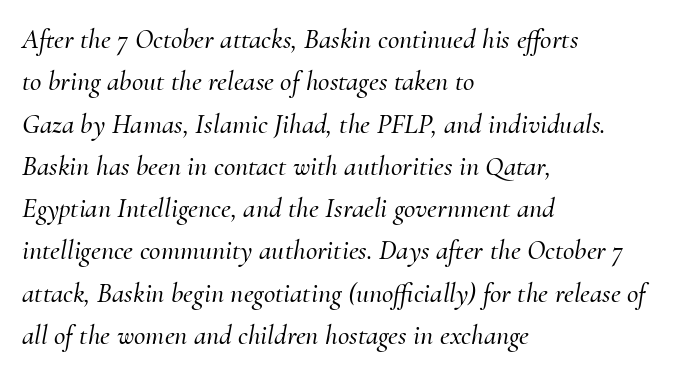
Q: Is the text italic (slanted)? A: Yes, it leans right by about 10 degrees.
Q: Is the typeface a serif or a sans-serif typeface? A: Serif.
Q: Is the text underlined? A: No.
Q: How is the paragraph aligned? A: Left-aligned.
Q: Is the spacing between letters normal or unusually wide? A: Normal.
Q: Is the spacing between lines tight, normal or loose? A: Normal.
Q: Width (condensed, normal, or wide)? A: Normal.
Q: Stroke contrast? A: Medium.
Q: x-height? A: Small.
Q: Monospaced? A: No.
